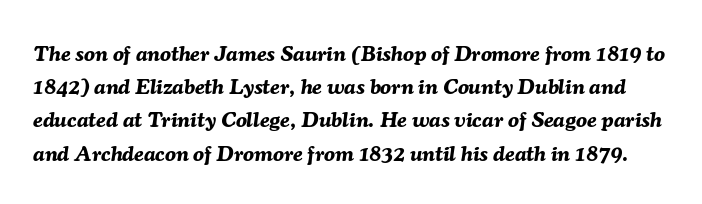
Q: Is the text bold? A: Yes.
Q: Is the text italic (slanted)? A: Yes, it leans right by about 7 degrees.
Q: Is the text underlined? A: No.
Q: Is the spacing between letters normal or unusually wide? A: Normal.
Q: Is the spacing between lines tight, normal or loose? A: Normal.
